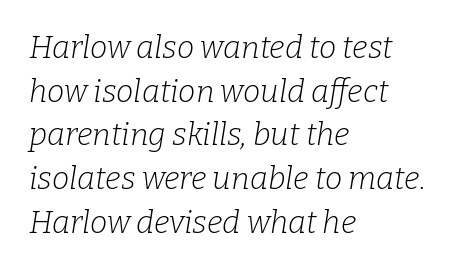
Each letter's strokes conclude with small projecting serifs. The area under the type is left untouched. On a weight scale, this lands at 450 or below. Spacing verdict: proportional, widths tailored to each character. Line spacing here is normal.
